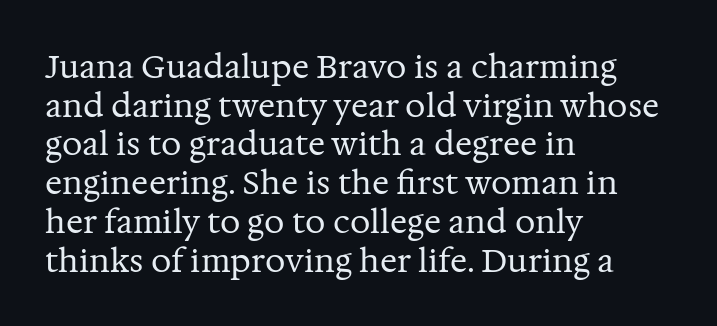
Q: Is the text bold? A: No.
Q: Is the text italic (slanted)? A: No, it is upright.
Q: Is the typeface a serif or a sans-serif typeface? A: Serif.
Q: Is the text underlined? A: No.
Q: How is the paragraph aligned? A: Left-aligned.
Q: Is the spacing between letters normal or unusually wide? A: Normal.
Q: Width (condensed, normal, or wide)? A: Normal.
Q: Stroke contrast? A: Medium.
Q: x-height? A: Medium.
Q: Monospaced? A: No.
